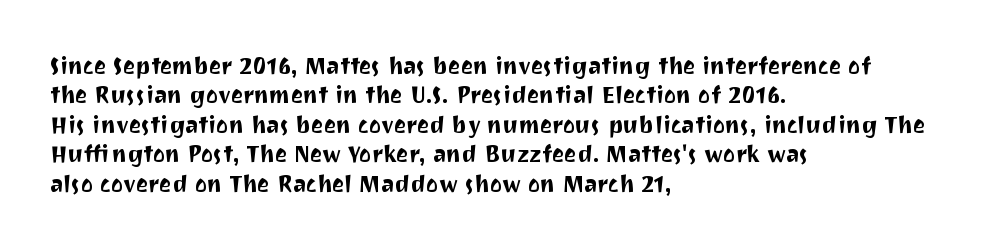
The image shows 23 px text type, upright; set left-aligned, normal line spacing (1.28x), normal letter spacing, not underlined.
